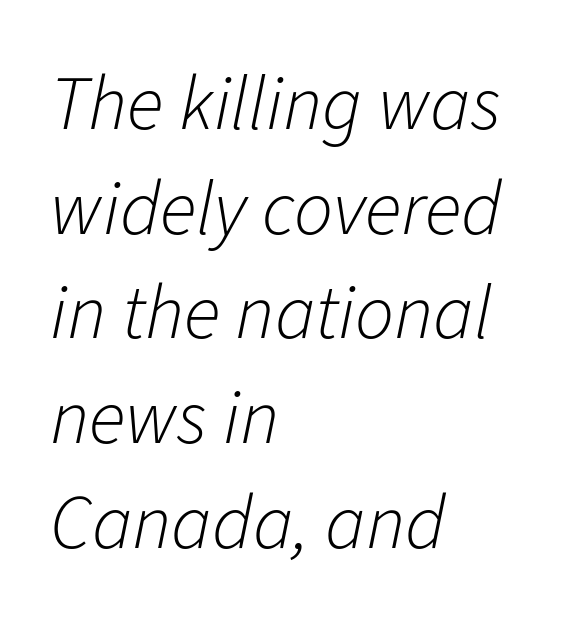
You could not count columns in this text — the font is proportionally spaced. Is there much room between lines? A standard amount, neither cramped nor airy. The lines are quadded left. Compared with ordinary roman type, these characters are visibly tilted. The space directly below the letters is spotless.
